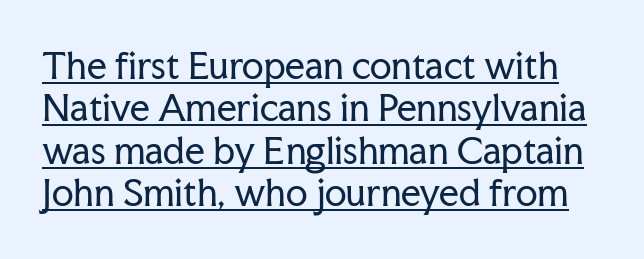
Q: Is the text bold? A: No.
Q: Is the text italic (slanted)? A: No, it is upright.
Q: Is the typeface a serif or a sans-serif typeface? A: Serif.
Q: Is the text underlined? A: Yes.
Q: Is the spacing between letters normal or unusually wide? A: Normal.
Q: Width (condensed, normal, or wide)? A: Normal.
Q: Stroke contrast? A: Low.
Q: x-height? A: Medium.
Q: Monospaced? A: No.
